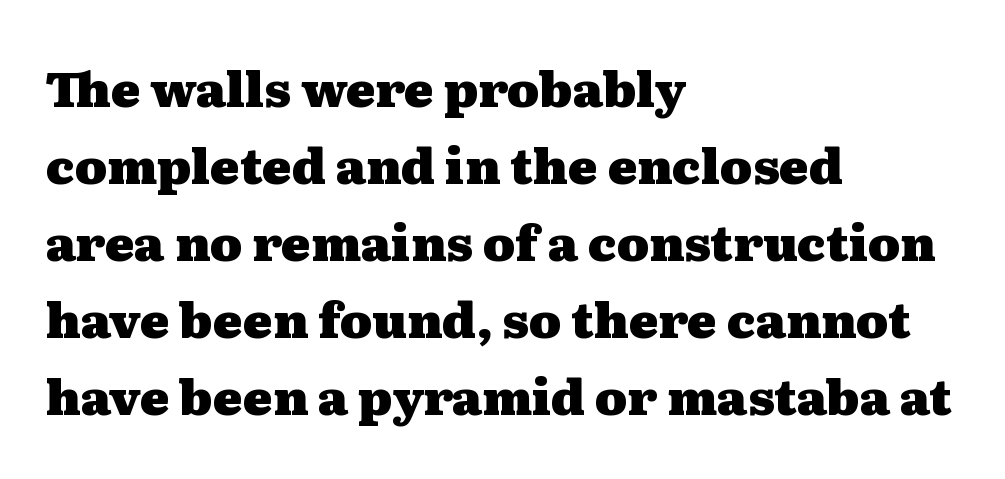
{"serif": "yes", "italic": "no", "bold": "yes", "weight": "heavy", "width": "wide", "stroke_contrast": "medium", "x_height": "medium", "monospaced": "no", "underline": "no", "align": "left", "line_spacing": "normal", "line_spacing_ratio": 1.57, "letter_spacing": "normal", "letter_spacing_em": 0.0, "glyph_px": 49}
